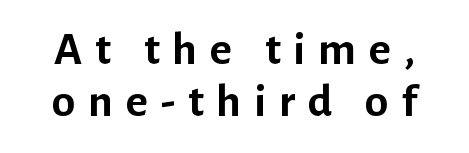
The image shows 47 px semibold sans-serif type, upright; set tight line spacing (1.11x), unusually wide letter spacing (+0.27 em), not underlined; low stroke contrast and a medium x-height.
